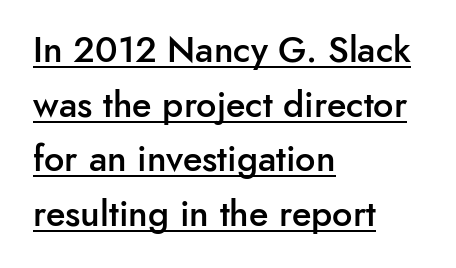
The image shows 36 px semibold sans-serif type, upright; set left-aligned, normal line spacing (1.52x), normal letter spacing, underlined; low stroke contrast and a small x-height.
